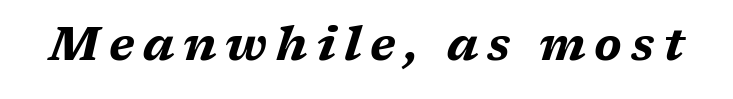
Q: Is the text bold? A: Yes.
Q: Is the text italic (slanted)? A: Yes, it leans right by about 17 degrees.
Q: Is the text underlined? A: No.
Q: Width (condensed, normal, or wide)? A: Wide.
Q: Stroke contrast? A: Medium.
Q: x-height? A: Medium.
Q: Monospaced? A: No.
